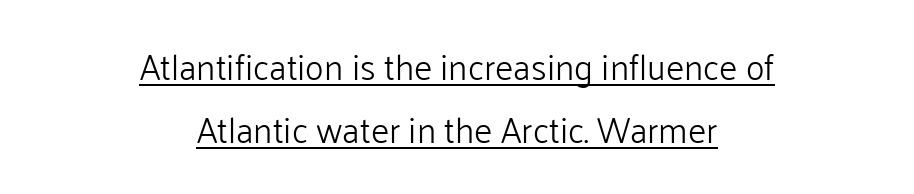
Q: Is the text bold? A: No.
Q: Is the text italic (slanted)? A: No, it is upright.
Q: Is the typeface a serif or a sans-serif typeface? A: Sans-serif.
Q: Is the text underlined? A: Yes.
Q: How is the paragraph aligned? A: Centered.
Q: Is the spacing between letters normal or unusually wide? A: Normal.
Q: Width (condensed, normal, or wide)? A: Normal.
Q: Stroke contrast? A: Low.
Q: x-height? A: Medium.
Q: Monospaced? A: No.
